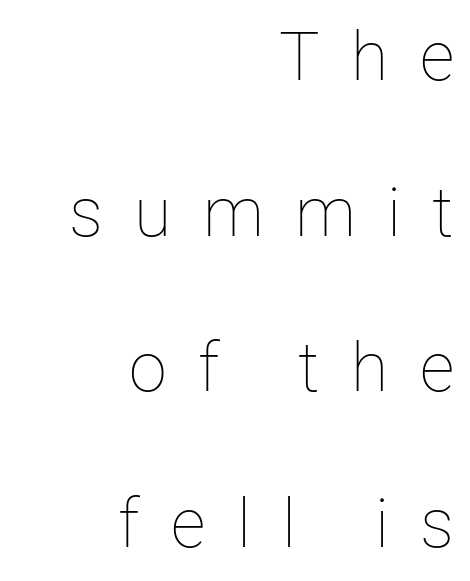
The image shows 68 px thin type, upright; set right-aligned, loose line spacing (2.29x), unusually wide letter spacing (+0.46 em), not underlined; low stroke contrast and a medium x-height.
